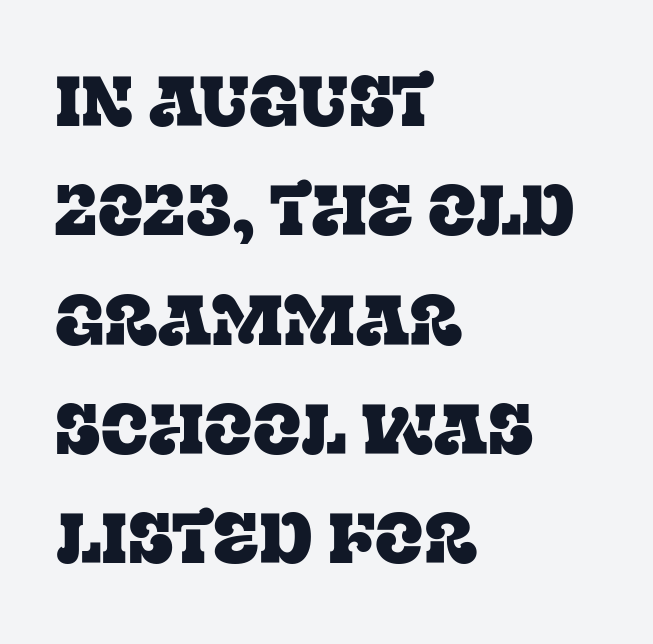
The image shows 71 px serif type, upright; set left-aligned, normal line spacing (1.54x), normal letter spacing, not underlined; low stroke contrast and a large x-height.
